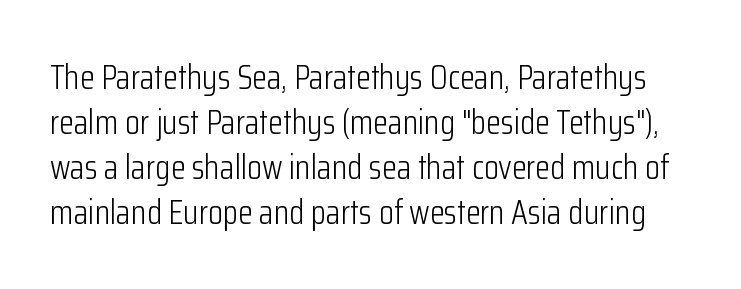
Beneath every word, the page is bare. The designer went with a sans here, leaving each stem footless. Spacing verdict: proportional, widths tailored to each character. Is there any slant? The stems are plumb. The designer left line spacing at the default.
